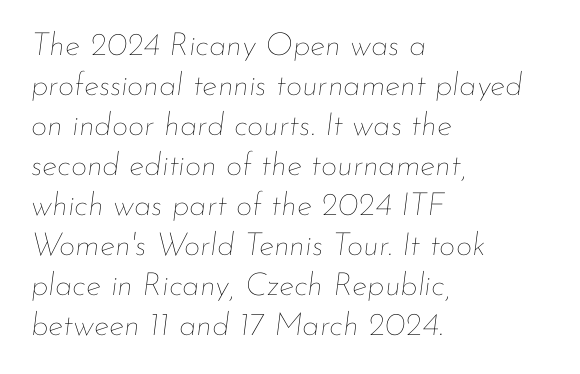
The image shows 32 px thin type, italic (leaning right); set left-aligned, normal line spacing (1.25x), normal letter spacing, not underlined; low stroke contrast and a small x-height.
